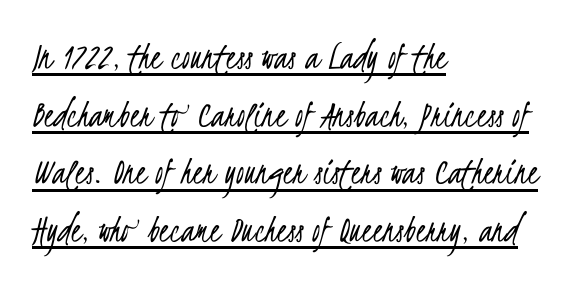
The image shows 40 px light, condensed sans-serif type; set left-aligned, normal line spacing (1.44x), normal letter spacing, underlined; low stroke contrast and a small x-height.
